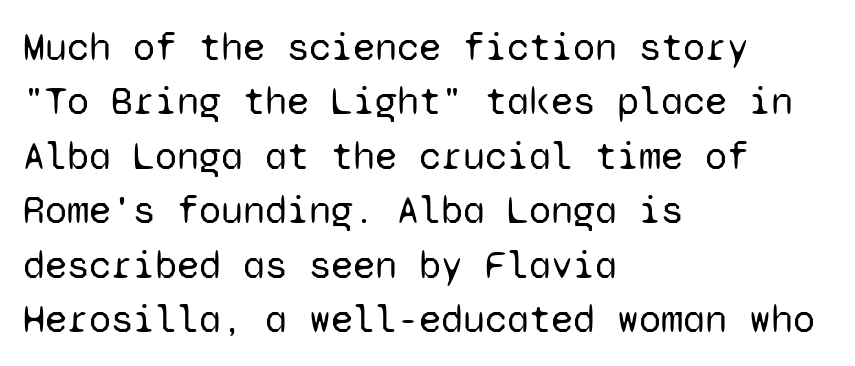
The image shows 40 px regular-weight sans-serif type, upright, monospaced; set left-aligned, normal line spacing (1.36x), normal letter spacing, not underlined; low stroke contrast and a medium x-height.
